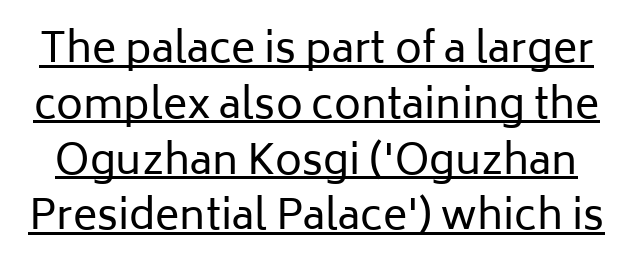
{"serif": "no", "italic": "no", "bold": "no", "weight": "regular", "width": "normal", "stroke_contrast": "low", "x_height": "medium", "monospaced": "no", "underline": "yes", "line_spacing": "normal", "line_spacing_ratio": 1.36, "letter_spacing": "normal", "letter_spacing_em": 0.0, "glyph_px": 41}
